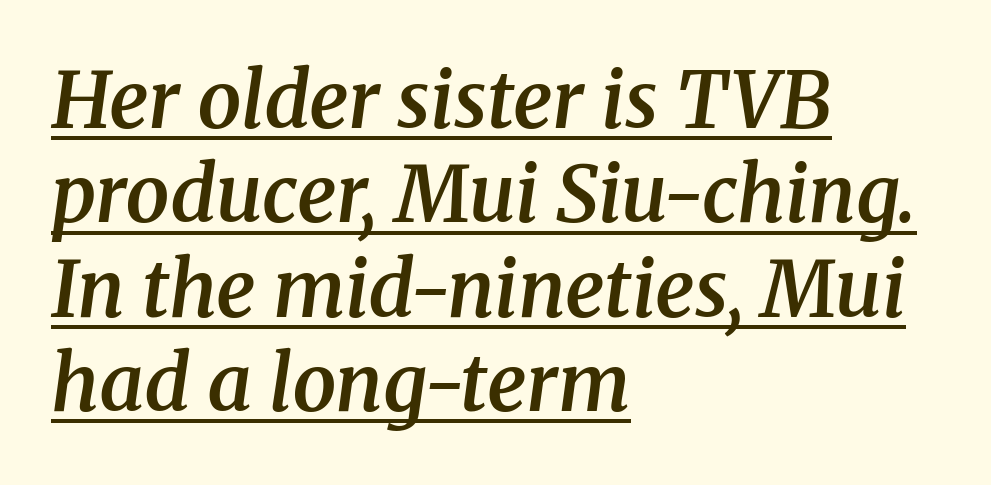
The image shows 78 px semibold serif type, italic (leaning right); set left-aligned, line spacing 1.21x, normal letter spacing, underlined; medium stroke contrast and a medium x-height.
